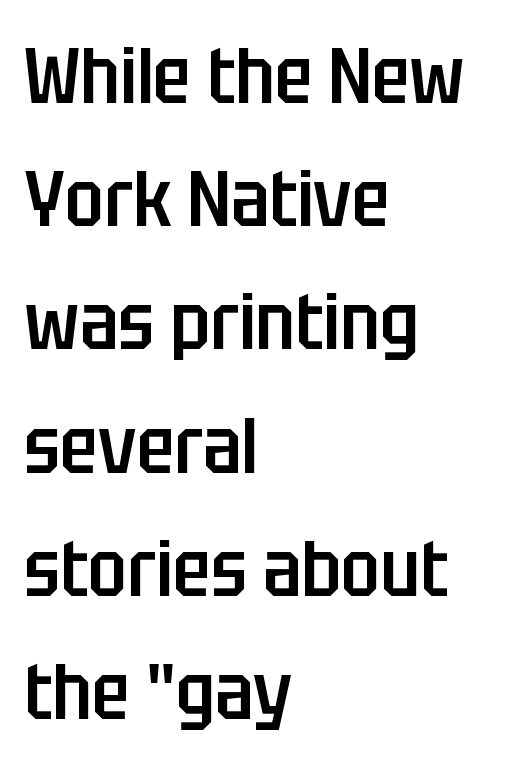
Q: Is the text bold? A: Semi-bold.
Q: Is the text italic (slanted)? A: No, it is upright.
Q: Is the typeface a serif or a sans-serif typeface? A: Sans-serif.
Q: Is the text underlined? A: No.
Q: How is the paragraph aligned? A: Left-aligned.
Q: Is the spacing between letters normal or unusually wide? A: Normal.
Q: Is the spacing between lines tight, normal or loose? A: Normal.
Q: Width (condensed, normal, or wide)? A: Condensed.
Q: Stroke contrast? A: Low.
Q: x-height? A: Large.
Q: Monospaced? A: No.
